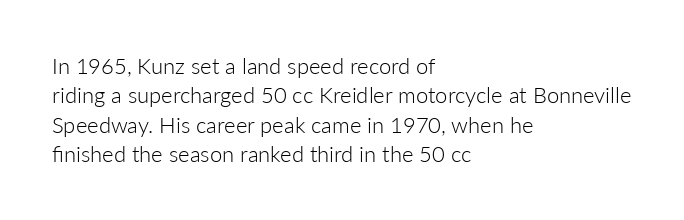
Bare-footed words on every line. Every stem runs plumb, perpendicular to the baseline. The typesetting does not lean heavy: it is not bold. Tracking value appears to be zero — textbook default spacing. The vertical gap from one line to the next is medium.
